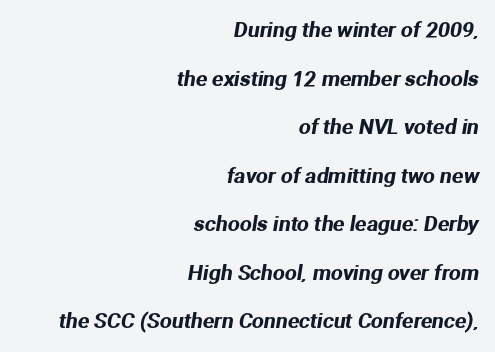
A typesetter would call this leading open, well beyond the default. Reading down the block, your eye finds every line finishing at a fixed right position. Descender tails drop into unmarked territory. You could call the tracking neutral — neither tight nor loose.
